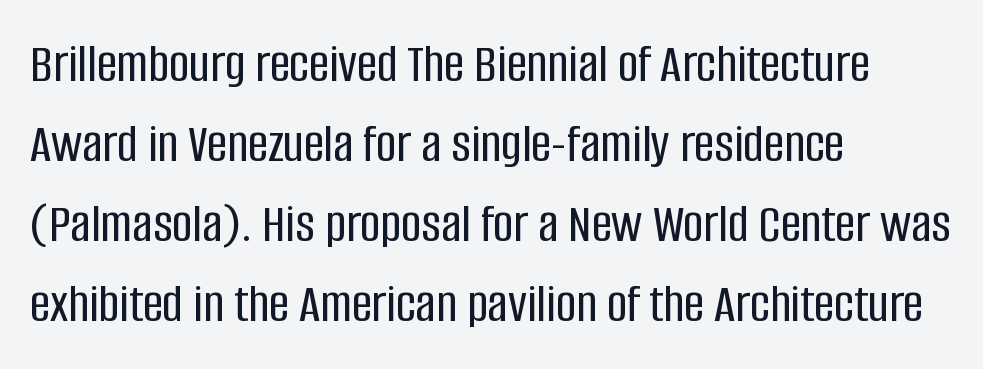
{"serif": "no", "italic": "no", "width": "condensed", "stroke_contrast": "low", "x_height": "large", "monospaced": "no", "underline": "no", "align": "left", "line_spacing": "normal", "line_spacing_ratio": 1.43, "letter_spacing": "normal", "letter_spacing_em": 0.0, "glyph_px": 56}
